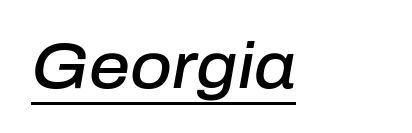
Q: Is the text bold? A: Semi-bold.
Q: Is the text italic (slanted)? A: Yes, it leans right by about 10 degrees.
Q: Is the text underlined? A: Yes.
Q: Is the spacing between letters normal or unusually wide? A: Normal.
Q: Width (condensed, normal, or wide)? A: Normal.
Q: Stroke contrast? A: Low.
Q: x-height? A: Medium.
Q: Monospaced? A: No.
